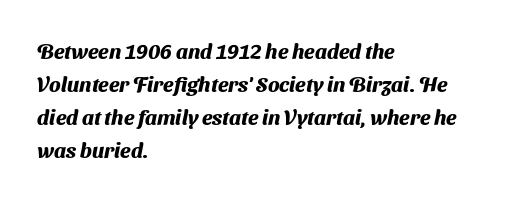
Q: Is the text bold? A: Yes.
Q: Is the text underlined? A: No.
Q: How is the paragraph aligned? A: Left-aligned.
Q: Is the spacing between letters normal or unusually wide? A: Normal.
Q: Is the spacing between lines tight, normal or loose? A: Normal.
